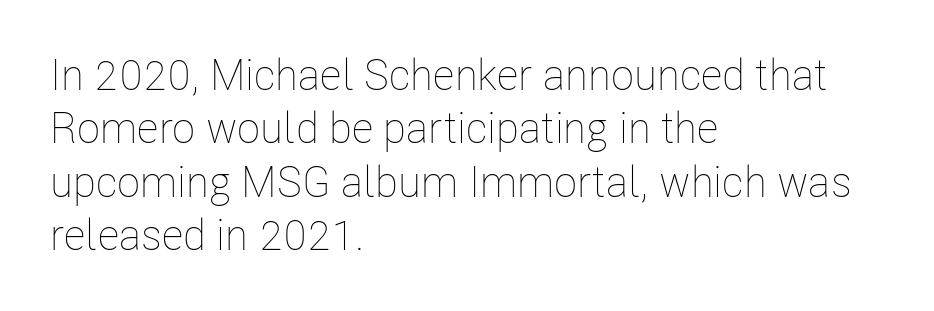
A typesetter would call this zero additional tracking. A clean baseline with only descenders dipping below it. Ordinary non-slanted type is in use. Horizontally, the lines are justified to the leading edge only. Varying glyph widths throughout — classic text-font behaviour.
